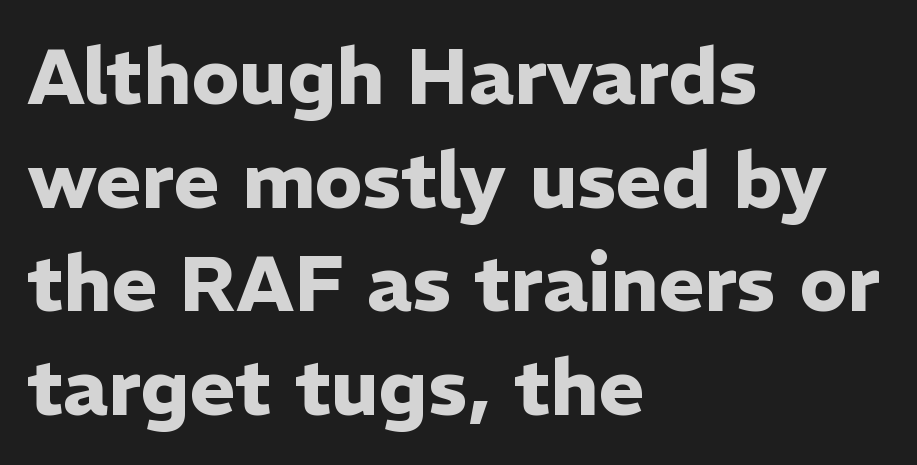
The passage shown stacks its lines at a standard gap. Words appear dense and cohesive because spacing is normal. The glyphs are unaccompanied by any horizontal stroke below them. This sample has the flowing, uneven cadence of proportional lettering. If you drew a ruler down the left edge, every line would touch it. Nope, not italic — everything's standing straight.
